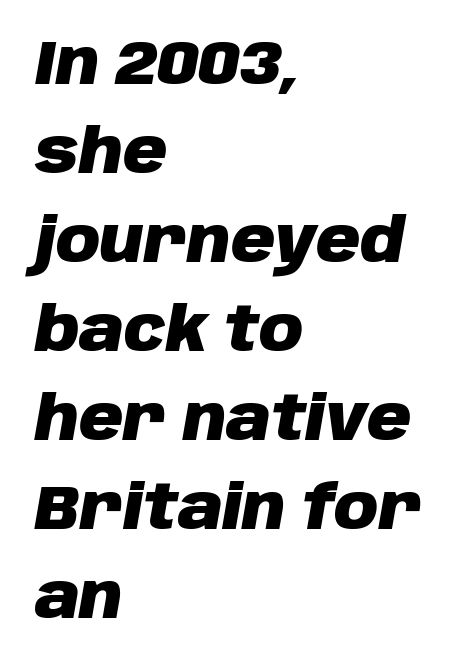
The letters are slanted; this is an italic face. Descender tails drop into unmarked territory. The block of text has a typical density, with ordinary space between rows. The letters advance in unequal steps, a hallmark of proportional type. The passage shown is emphatically bold.
